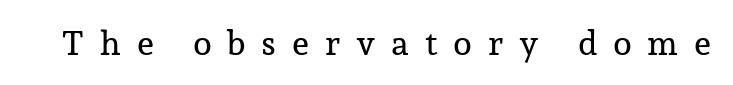
Q: Is the text italic (slanted)? A: No, it is upright.
Q: Is the typeface a serif or a sans-serif typeface? A: Serif.
Q: Is the text underlined? A: No.
Q: Is the spacing between letters normal or unusually wide? A: Unusually wide.
Q: Width (condensed, normal, or wide)? A: Normal.
Q: Stroke contrast? A: Low.
Q: x-height? A: Medium.
Q: Monospaced? A: No.
